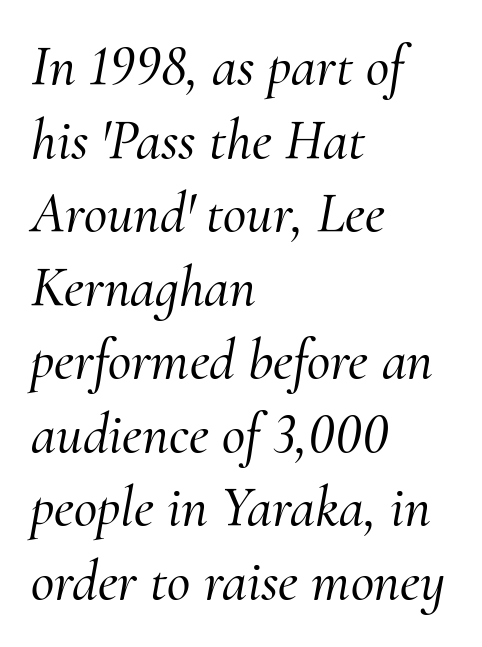
Q: Is the text italic (slanted)? A: Yes, it leans right by about 10 degrees.
Q: Is the typeface a serif or a sans-serif typeface? A: Serif.
Q: Is the text underlined? A: No.
Q: How is the paragraph aligned? A: Left-aligned.
Q: Is the spacing between letters normal or unusually wide? A: Normal.
Q: Is the spacing between lines tight, normal or loose? A: Normal.
Q: Width (condensed, normal, or wide)? A: Normal.
Q: Stroke contrast? A: Medium.
Q: x-height? A: Small.
Q: Monospaced? A: No.
